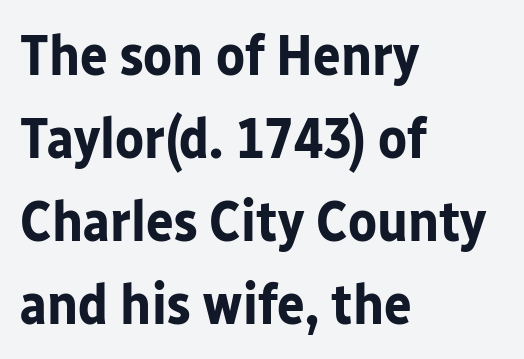
{"serif": "no", "italic": "no", "bold": "yes", "weight": "bold", "width": "normal", "stroke_contrast": "low", "x_height": "medium", "monospaced": "no", "underline": "no", "align": "left", "line_spacing": "normal", "line_spacing_ratio": 1.43, "letter_spacing": "normal", "letter_spacing_em": 0.0, "glyph_px": 58}
